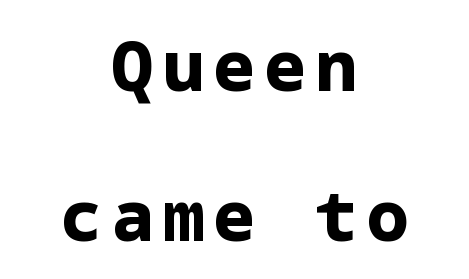
{"serif": "no", "italic": "no", "bold": "yes", "weight": "bold", "width": "normal", "stroke_contrast": "low", "x_height": "medium", "underline": "no", "align": "center", "line_spacing": "loose", "line_spacing_ratio": 2.17, "glyph_px": 69}
